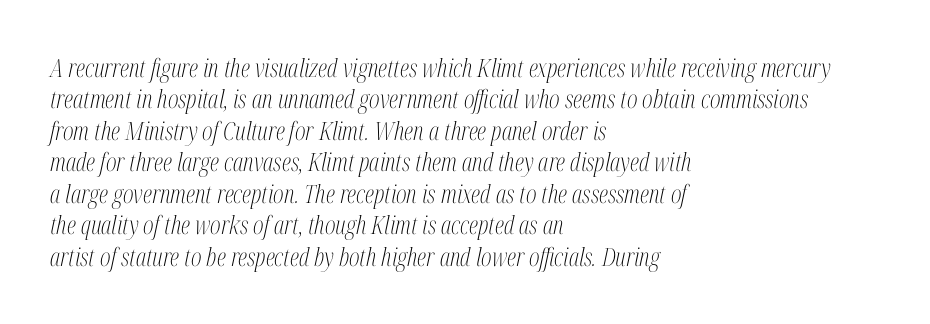
{"italic": "yes", "lean": "right", "slant_degrees": 12, "bold": "no", "underline": "no", "align": "left", "line_spacing": "normal", "line_spacing_ratio": 1.26, "letter_spacing": "normal", "letter_spacing_em": 0.0, "glyph_px": 25}
